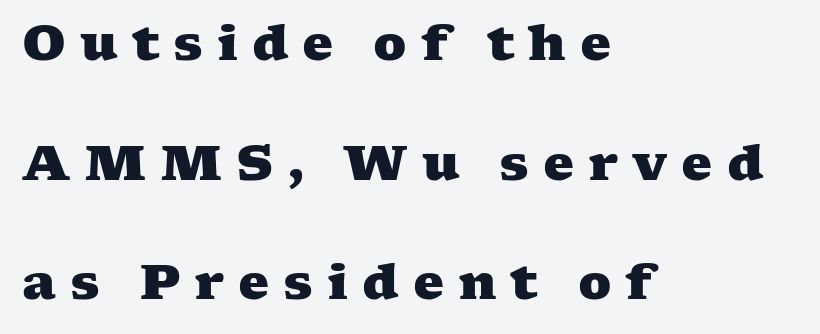
Q: Is the text bold? A: Yes.
Q: Is the typeface a serif or a sans-serif typeface? A: Serif.
Q: Is the text underlined? A: No.
Q: How is the paragraph aligned? A: Left-aligned.
Q: Is the spacing between letters normal or unusually wide? A: Unusually wide.
Q: Is the spacing between lines tight, normal or loose? A: Loose.
Q: Width (condensed, normal, or wide)? A: Wide.
Q: Stroke contrast? A: Medium.
Q: x-height? A: Medium.
Q: Monospaced? A: No.
